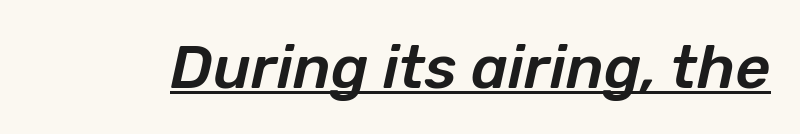
Spacing between characters is what you'd get straight out of the box. Varying glyph widths throughout — classic text-font behaviour. Underlining? Definitely there. The axis of the letterforms is tilted away from vertical.
